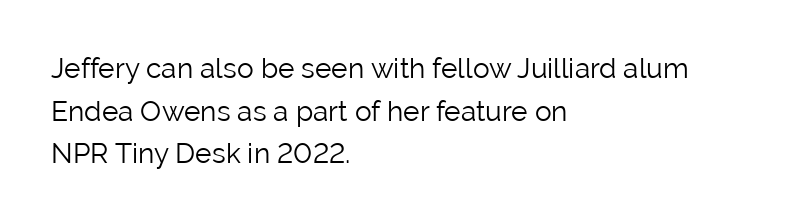
{"serif": "no", "italic": "no", "bold": "no", "weight": "light", "width": "normal", "stroke_contrast": "low", "x_height": "medium", "monospaced": "no", "underline": "no", "align": "left", "line_spacing": "normal", "line_spacing_ratio": 1.52, "letter_spacing": "normal", "letter_spacing_em": 0.0, "glyph_px": 28}
